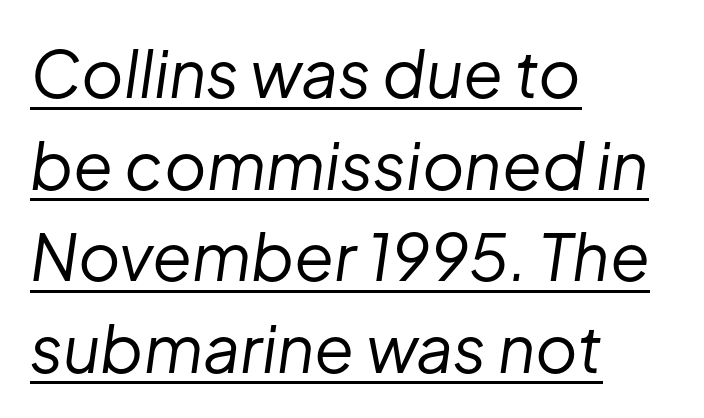
{"italic": "yes", "lean": "right", "slant_degrees": 8, "bold": "no", "weight": "regular", "width": "normal", "stroke_contrast": "low", "x_height": "medium", "monospaced": "no", "underline": "yes", "align": "left", "line_spacing": "normal", "line_spacing_ratio": 1.41, "letter_spacing": "normal", "letter_spacing_em": 0.0, "glyph_px": 65}
